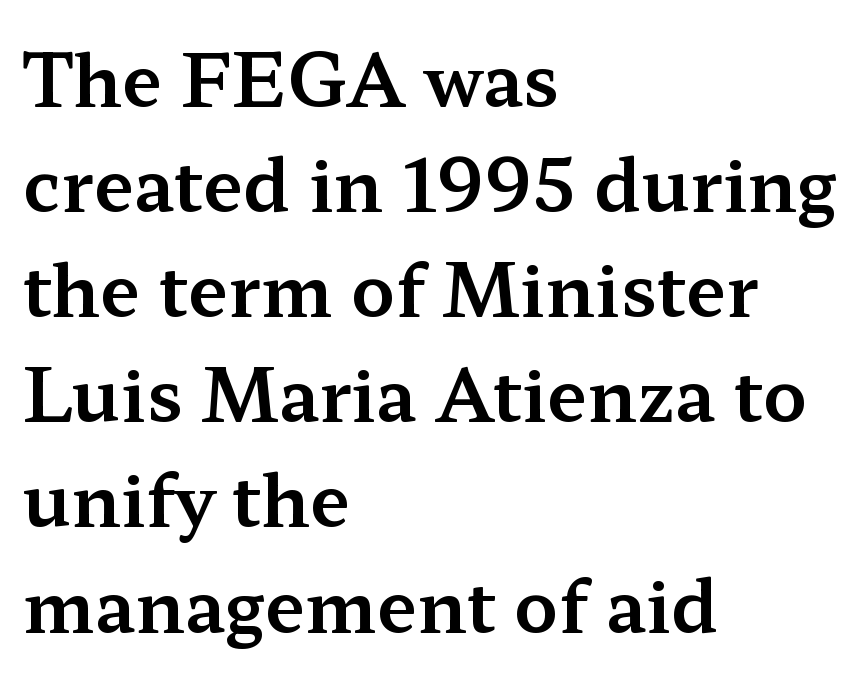
Letterform terminals end in serifs throughout the passage. The baseline area is clear. Every row of glyphs begins at an identical x-position on the left. Every character sits straight up, as roman type does. Observe the ordinary spacing: letters are neighbours, not strangers.
